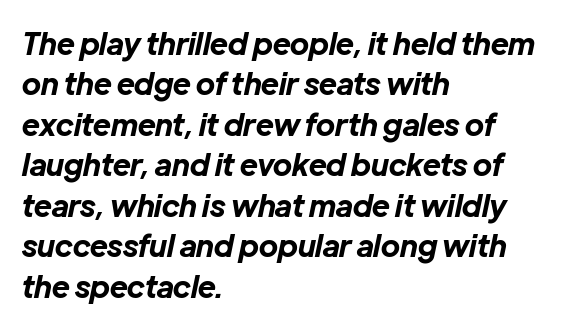
Q: Is the text bold? A: Yes.
Q: Is the text italic (slanted)? A: Yes, it leans right by about 12 degrees.
Q: Is the text underlined? A: No.
Q: How is the paragraph aligned? A: Left-aligned.
Q: Is the spacing between letters normal or unusually wide? A: Normal.
Q: Is the spacing between lines tight, normal or loose? A: Normal.
Q: Width (condensed, normal, or wide)? A: Normal.
Q: Stroke contrast? A: Low.
Q: x-height? A: Medium.
Q: Monospaced? A: No.
